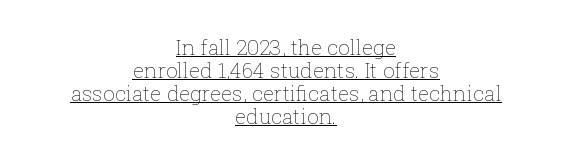
The image shows 21 px text type, upright; set centered, tight line spacing (1.09x), normal letter spacing, underlined.
